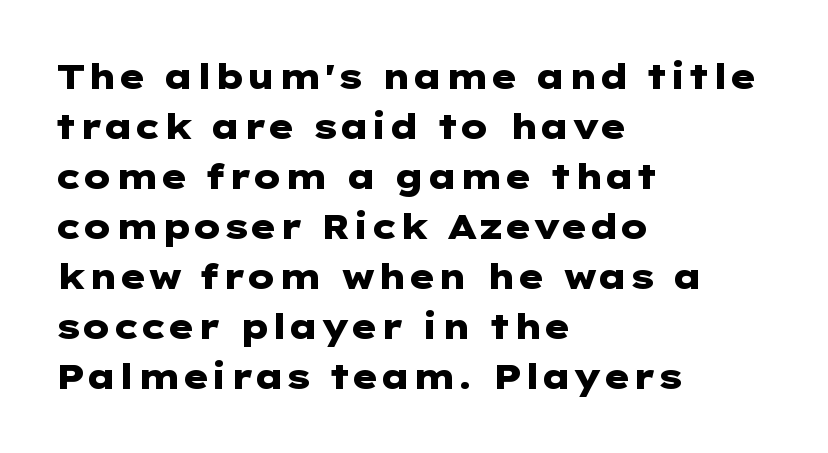
Q: Is the text bold? A: Yes.
Q: Is the text italic (slanted)? A: No, it is upright.
Q: Is the typeface a serif or a sans-serif typeface? A: Sans-serif.
Q: Is the text underlined? A: No.
Q: How is the paragraph aligned? A: Left-aligned.
Q: Is the spacing between letters normal or unusually wide? A: Normal.
Q: Is the spacing between lines tight, normal or loose? A: Normal.
Q: Width (condensed, normal, or wide)? A: Wide.
Q: Stroke contrast? A: Low.
Q: x-height? A: Medium.
